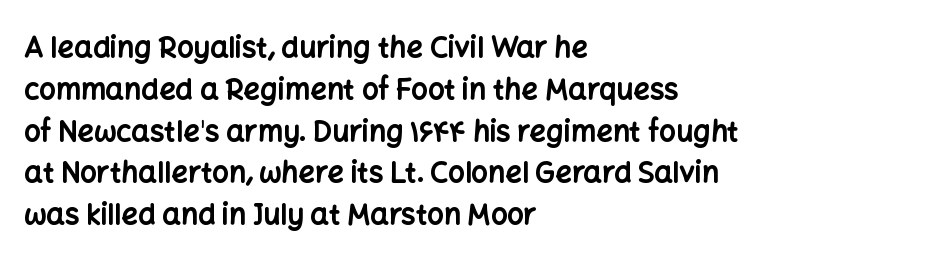
How would I describe the line gaps? Plain and ordinary. These lines are set flush left with a ragged right edge. A clean baseline with only descenders dipping below it. Every letter is thick-stroked: bold, no question.
